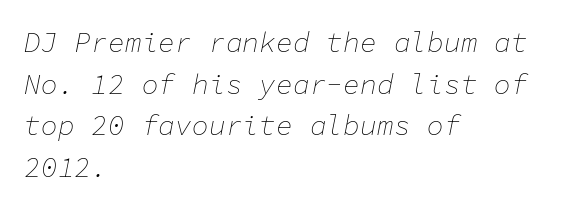
The image shows 28 px thin type, italic (leaning right), monospaced; set left-aligned, normal line spacing (1.49x), normal letter spacing, not underlined; low stroke contrast and a medium x-height.
